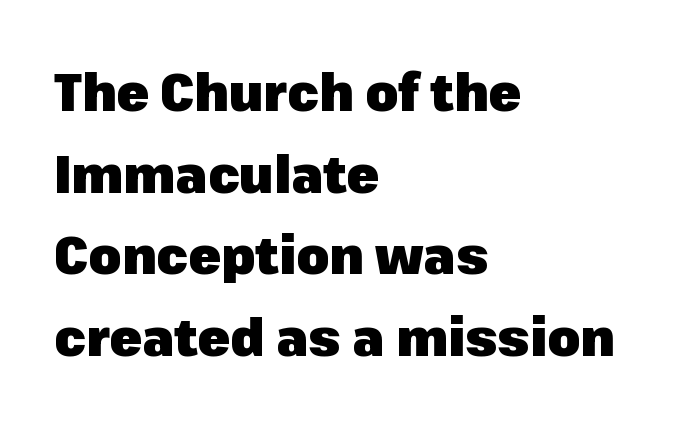
Chunky letters — that's bold for sure. All the whitespace from short lines collects on the right. A typesetter would label this face a sans. Designer's note — italics off, roman on.
